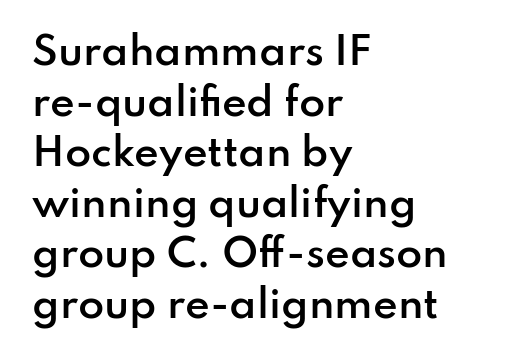
The image shows 38 px semibold sans-serif type, upright; set left-aligned, normal line spacing (1.33x), normal letter spacing, not underlined; low stroke contrast and a small x-height.
